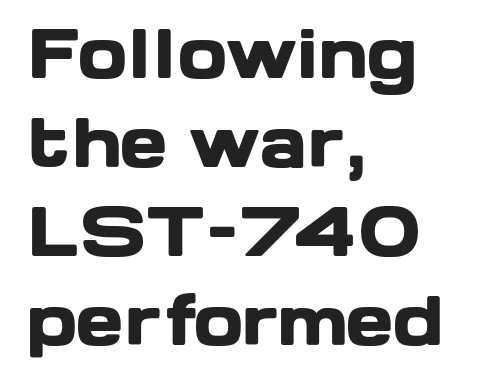
The image shows 65 px heavy, wide sans-serif type, upright; set left-aligned, normal line spacing (1.37x), normal letter spacing, not underlined; low stroke contrast and a medium x-height.
